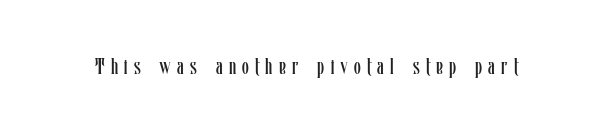
A bare baseline throughout the passage. The font is comparable to plain body text, perhaps lighter. These lines were composed using upright roman letters. The face used here is rendered with a markedly widened letterfit.
